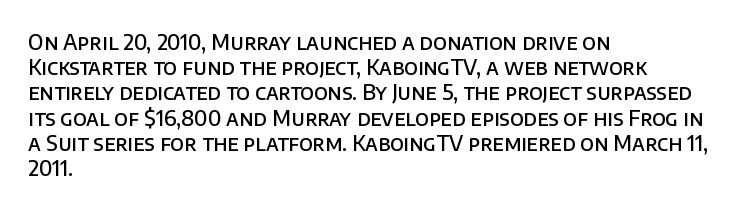
{"italic": "no", "bold": "semi", "underline": "no", "align": "left", "line_spacing_ratio": 1.2, "letter_spacing": "normal", "letter_spacing_em": 0.0, "glyph_px": 21}
